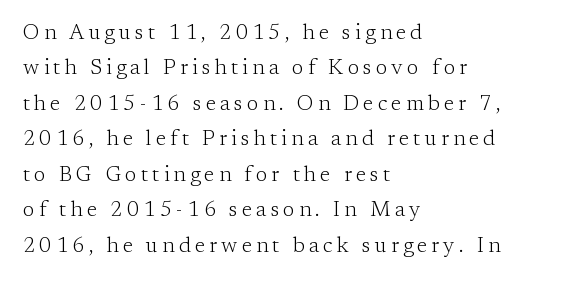
Do the letters lean? They stand straight. Between one letter and the next there's a generous, obvious gap. This block has exactly the height ordinary leading produces. Horizontal alignment here is leftward, the default for most running prose. The letters look calm and open, with moderate or lighter stems.
